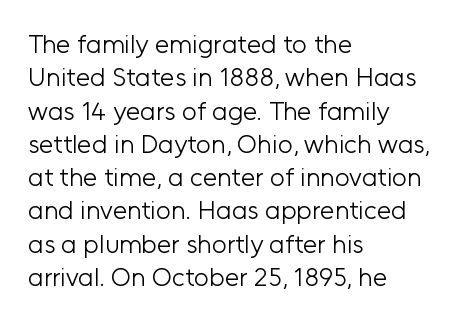
The image shows 26 px text type, upright; set left-aligned, normal line spacing (1.28x), normal letter spacing, not underlined.
